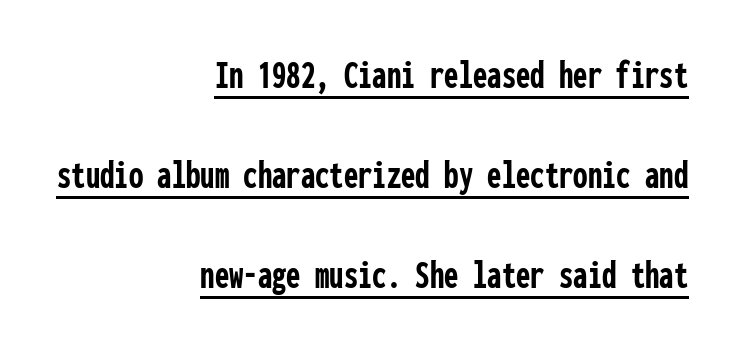
{"serif": "no", "italic": "no", "bold": "yes", "weight": "semibold", "width": "condensed", "stroke_contrast": "low", "x_height": "medium", "monospaced": "yes", "underline": "yes", "align": "right", "line_spacing": "loose", "line_spacing_ratio": 2.44, "letter_spacing": "normal", "letter_spacing_em": 0.0, "glyph_px": 41}
